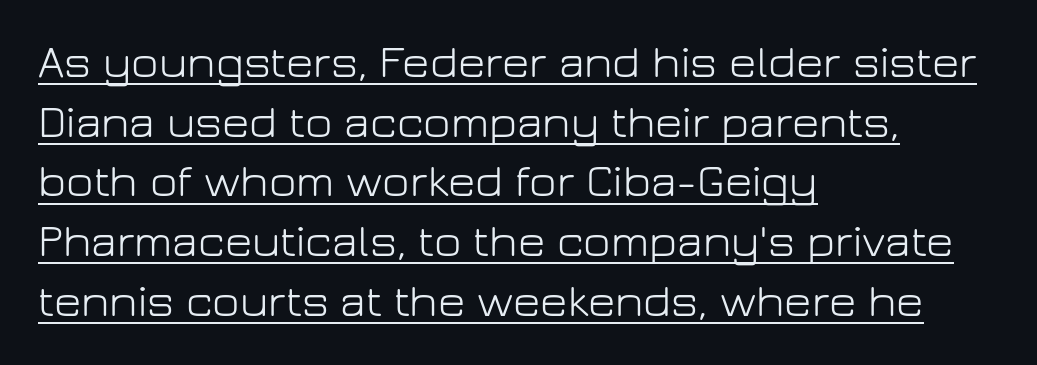
The image shows 47 px light sans-serif type, upright; set left-aligned, normal line spacing (1.27x), normal letter spacing, underlined; low stroke contrast and a medium x-height.
